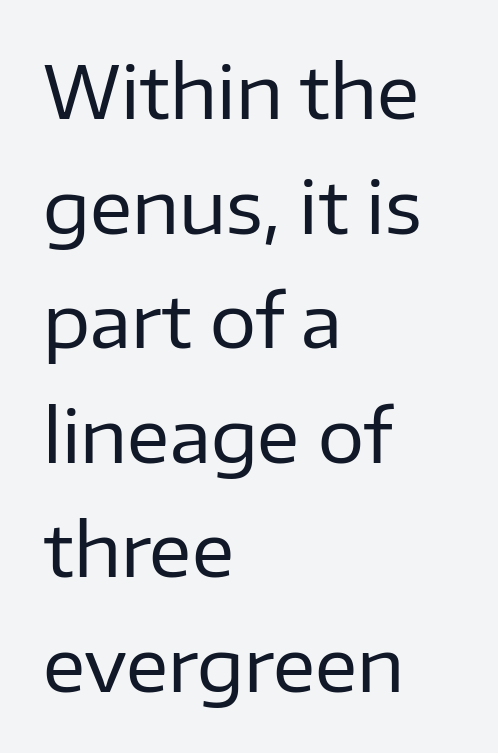
Q: Is the text bold? A: No.
Q: Is the text italic (slanted)? A: No, it is upright.
Q: Is the typeface a serif or a sans-serif typeface? A: Sans-serif.
Q: Is the text underlined? A: No.
Q: How is the paragraph aligned? A: Left-aligned.
Q: Is the spacing between letters normal or unusually wide? A: Normal.
Q: Is the spacing between lines tight, normal or loose? A: Normal.
Q: Width (condensed, normal, or wide)? A: Normal.
Q: Stroke contrast? A: Low.
Q: x-height? A: Medium.
Q: Monospaced? A: No.
